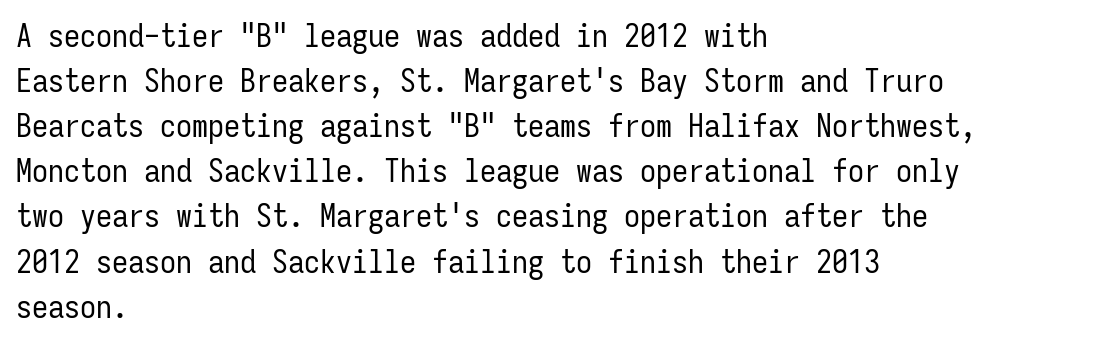
{"serif": "no", "italic": "no", "bold": "no", "weight": "regular", "width": "condensed", "stroke_contrast": "low", "x_height": "medium", "monospaced": "yes", "underline": "no", "align": "left", "line_spacing": "normal", "line_spacing_ratio": 1.41, "letter_spacing": "normal", "letter_spacing_em": 0.0, "glyph_px": 32}
